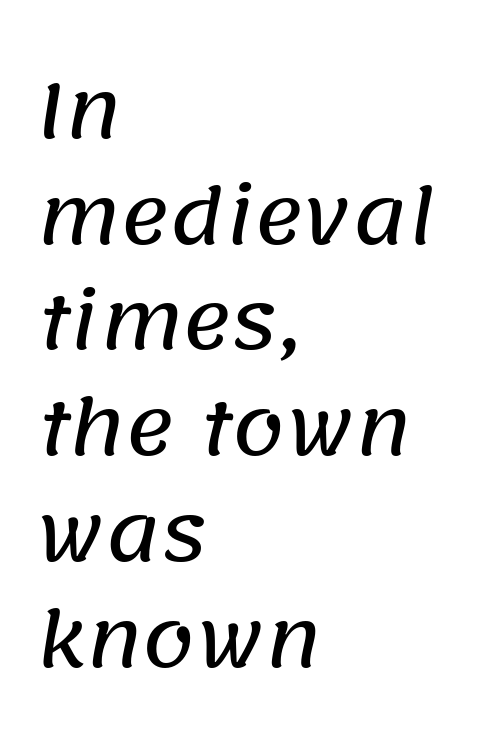
The image shows 75 px sans-serif type; set left-aligned, normal line spacing (1.41x), normal letter spacing, not underlined; low stroke contrast and a large x-height.
